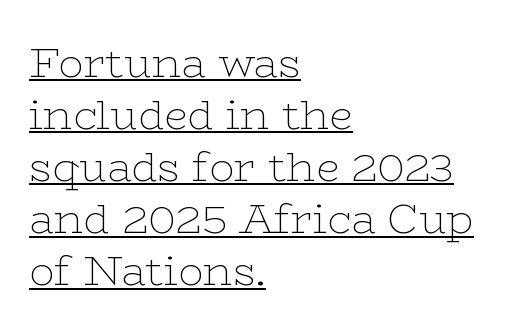
The image shows 42 px thin, wide serif type, upright; set left-aligned, line spacing 1.24x, normal letter spacing, underlined; low stroke contrast and a medium x-height.
